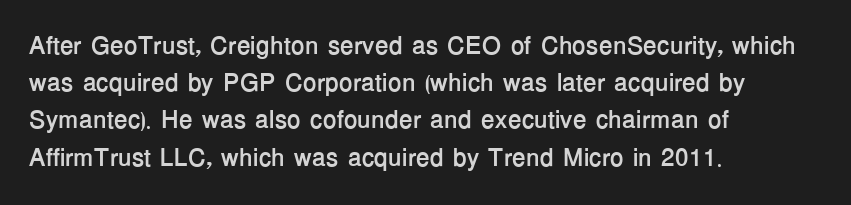
Q: Is the text bold? A: Yes.
Q: Is the text italic (slanted)? A: No, it is upright.
Q: Is the text underlined? A: No.
Q: How is the paragraph aligned? A: Left-aligned.
Q: Is the spacing between letters normal or unusually wide? A: Normal.
Q: Is the spacing between lines tight, normal or loose? A: Normal.
